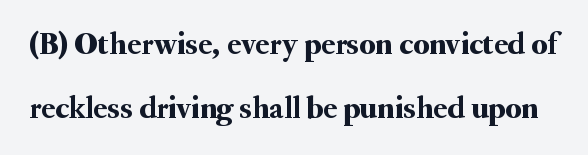
The image shows 32 px serif type, upright; set loose line spacing (1.99x), normal letter spacing, not underlined; medium stroke contrast and a small x-height.
